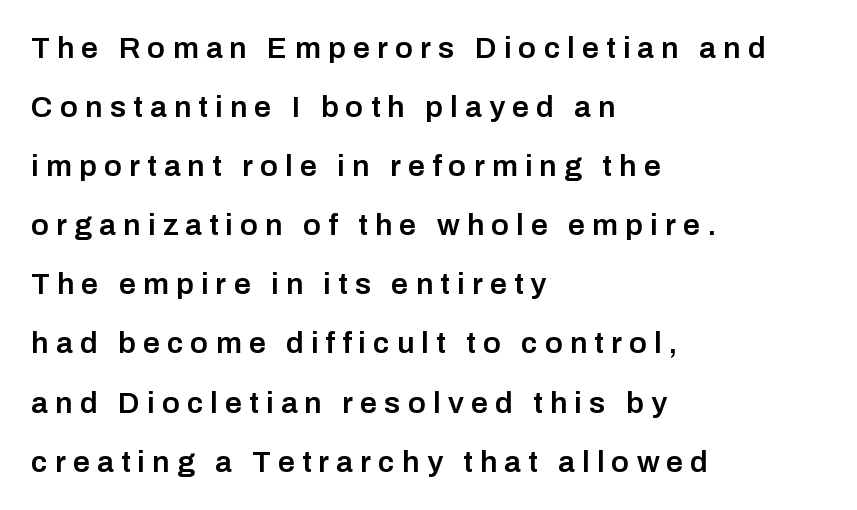
Left-aligned paragraph, ragged on the right. You can tell from the bare stems that sans-serif type was used. The passage shown stacks its lines with a broad gap. The tracking jumps out immediately: characters are airy and widely separated. The type sits square on the baseline with zero lean. The words here are not underlined.
